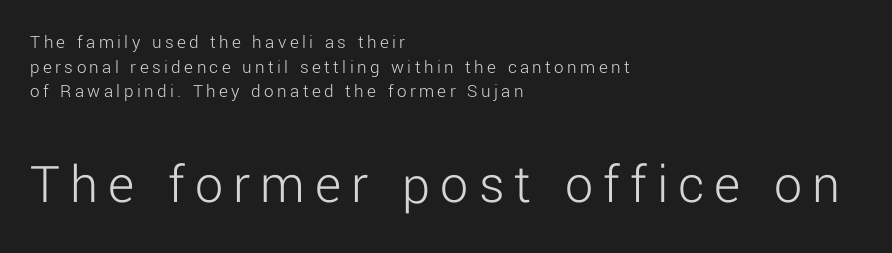
{"serif": "no", "italic": "no", "bold": "no", "weight": "light", "width": "normal", "stroke_contrast": "low", "x_height": "medium", "monospaced": "no", "underline": "no", "align": "left", "line_spacing": "normal", "line_spacing_ratio": 1.3, "larger_block": "second", "size_ratio": 2.95, "glyph_px": 56}
